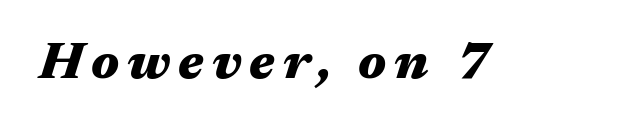
The image shows 52 px heavy, wide type, italic (leaning right); set not underlined; medium stroke contrast and a medium x-height.
